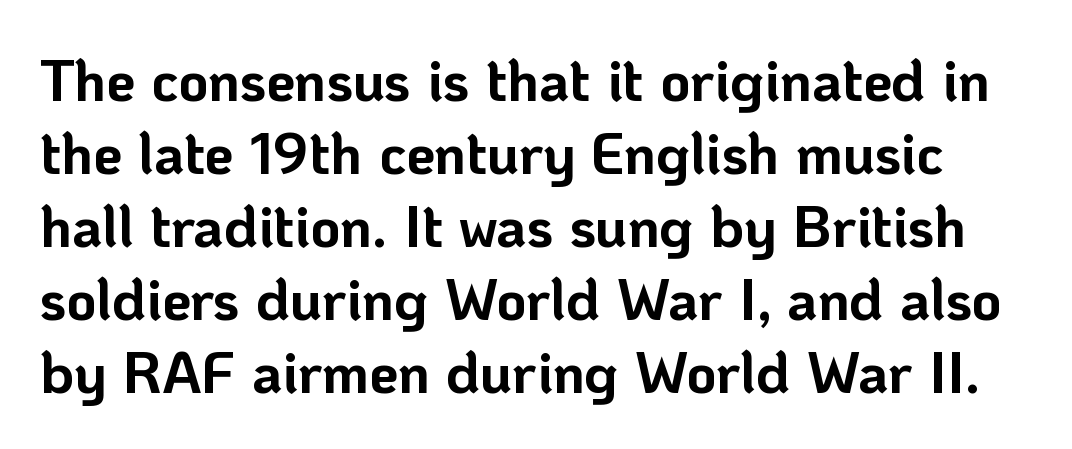
Q: Is the text bold? A: Yes.
Q: Is the text italic (slanted)? A: No, it is upright.
Q: Is the typeface a serif or a sans-serif typeface? A: Sans-serif.
Q: Is the text underlined? A: No.
Q: Is the spacing between letters normal or unusually wide? A: Normal.
Q: Is the spacing between lines tight, normal or loose? A: Normal.
Q: Width (condensed, normal, or wide)? A: Normal.
Q: Stroke contrast? A: Low.
Q: x-height? A: Medium.
Q: Monospaced? A: No.
